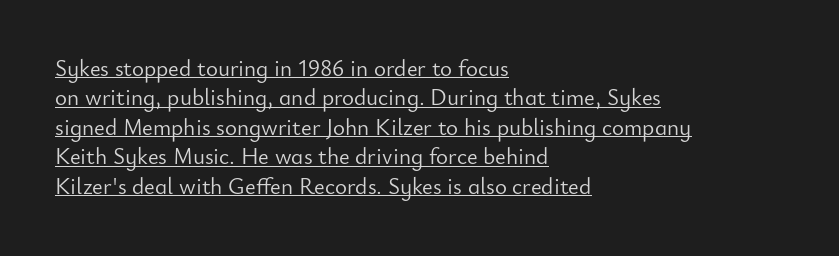
Q: Is the text bold? A: No.
Q: Is the text italic (slanted)? A: No, it is upright.
Q: Is the text underlined? A: Yes.
Q: How is the paragraph aligned? A: Left-aligned.
Q: Is the spacing between letters normal or unusually wide? A: Normal.
Q: Is the spacing between lines tight, normal or loose? A: Normal.
